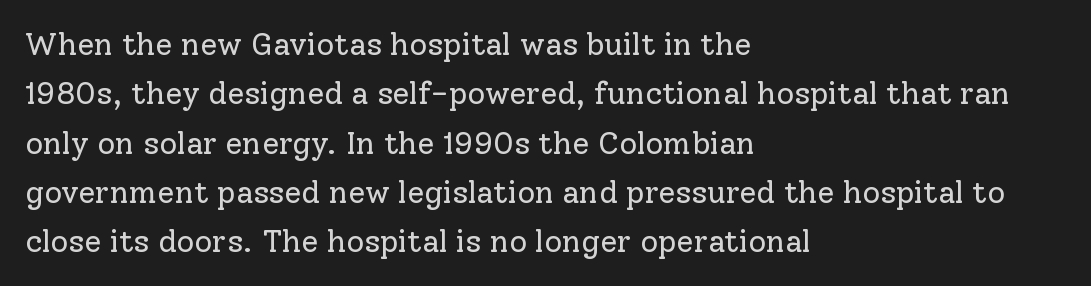
{"serif": "yes", "italic": "no", "bold": "no", "weight": "regular", "width": "normal", "stroke_contrast": "low", "x_height": "medium", "monospaced": "no", "underline": "no", "align": "left", "line_spacing": "normal", "line_spacing_ratio": 1.59, "letter_spacing": "normal", "letter_spacing_em": 0.0, "glyph_px": 31}
